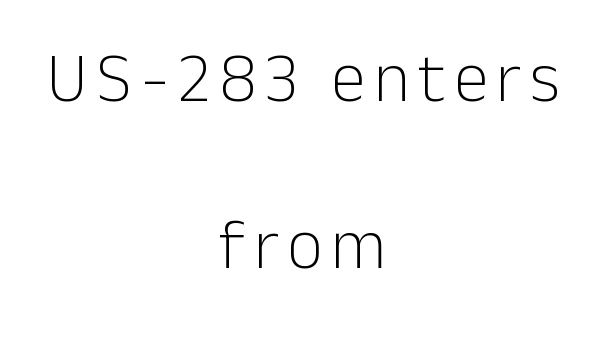
{"serif": "no", "italic": "no", "bold": "no", "weight": "light", "width": "normal", "stroke_contrast": "low", "x_height": "medium", "monospaced": "no", "underline": "no", "align": "center", "line_spacing": "loose", "line_spacing_ratio": 2.38, "glyph_px": 70}
